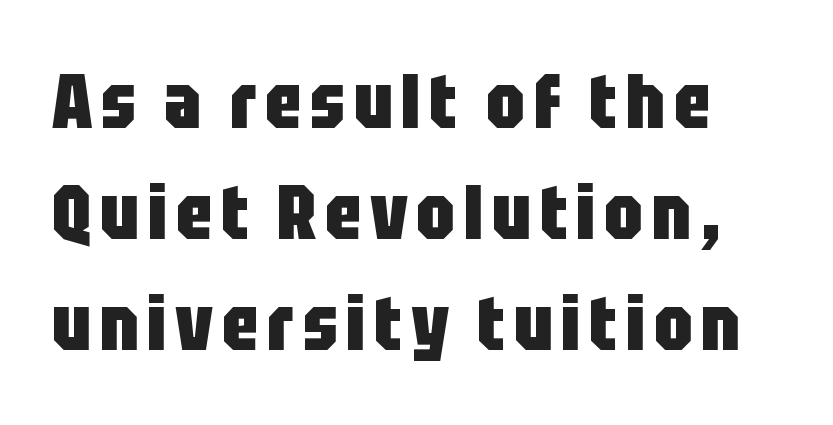
The image shows 76 px heavy, condensed sans-serif type, upright; set normal line spacing (1.46x), not underlined; low stroke contrast and a large x-height.
